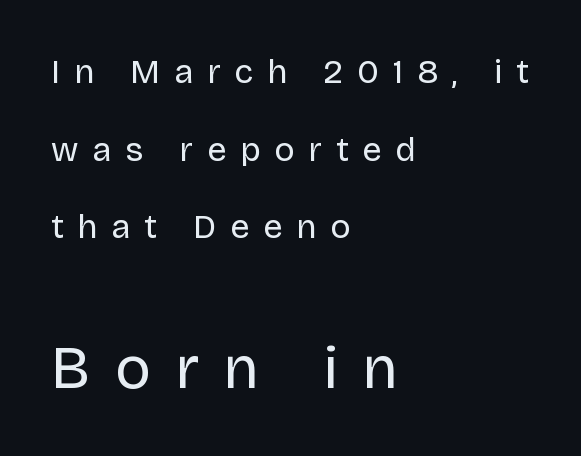
Q: Is the text bold? A: No.
Q: Is the text italic (slanted)? A: No, it is upright.
Q: Is the typeface a serif or a sans-serif typeface? A: Sans-serif.
Q: Is the text underlined? A: No.
Q: How is the paragraph aligned? A: Left-aligned.
Q: Is the spacing between letters normal or unusually wide? A: Unusually wide.
Q: Is the spacing between lines tight, normal or loose? A: Loose.
Q: Which block of text is set in a larger size, the first (top) or the second (bottom)? A: The second (bottom) one.
Q: Width (condensed, normal, or wide)? A: Normal.
Q: Stroke contrast? A: Low.
Q: x-height? A: Large.
Q: Monospaced? A: No.
